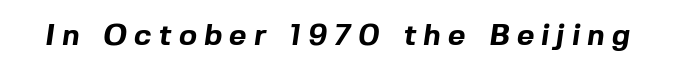
{"serif": "no", "bold": "yes", "weight": "bold", "width": "normal", "x_height": "medium", "monospaced": "no", "underline": "no", "letter_spacing": "wide", "letter_spacing_em": 0.24, "glyph_px": 30}
